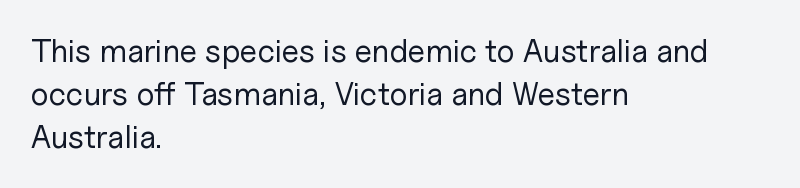
Bold? No — there's no thickening of the strokes. A normal amount of white space separates one row of letters from the next. Examine the stroke ends and you'll find no serifs. Descenders are the only things crossing below the line. Is this a fixed-width face? No — the glyphs have proportional, varying widths. You can tell it's not italic because the verticals are truly vertical.
